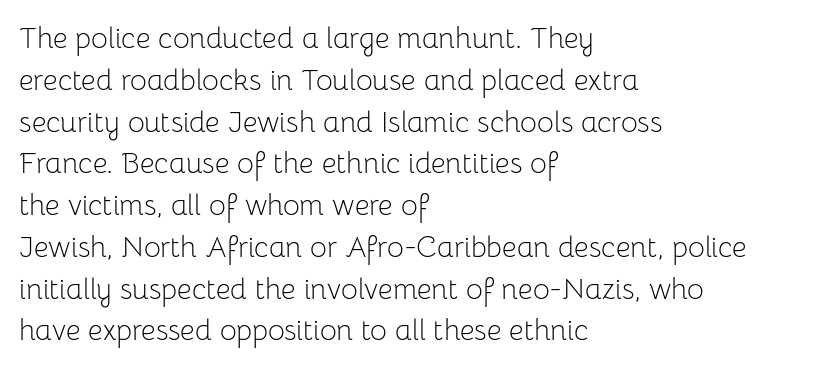
Q: Is the text bold? A: No.
Q: Is the text italic (slanted)? A: No, it is upright.
Q: Is the typeface a serif or a sans-serif typeface? A: Sans-serif.
Q: Is the text underlined? A: No.
Q: How is the paragraph aligned? A: Left-aligned.
Q: Is the spacing between letters normal or unusually wide? A: Normal.
Q: Is the spacing between lines tight, normal or loose? A: Normal.
Q: Width (condensed, normal, or wide)? A: Normal.
Q: Stroke contrast? A: Low.
Q: x-height? A: Medium.
Q: Monospaced? A: No.
